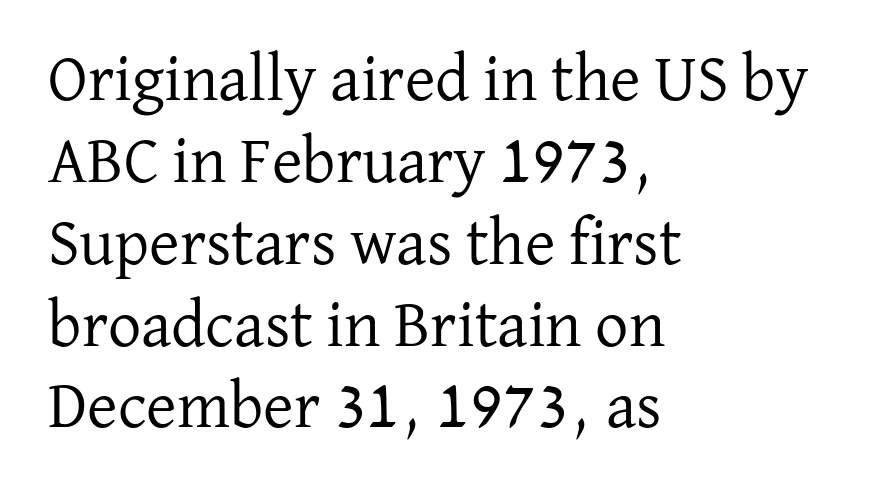
Q: Is the text bold? A: No.
Q: Is the text italic (slanted)? A: No, it is upright.
Q: Is the typeface a serif or a sans-serif typeface? A: Serif.
Q: Is the text underlined? A: No.
Q: How is the paragraph aligned? A: Left-aligned.
Q: Is the spacing between letters normal or unusually wide? A: Normal.
Q: Width (condensed, normal, or wide)? A: Normal.
Q: Stroke contrast? A: Low.
Q: x-height? A: Medium.
Q: Monospaced? A: No.
